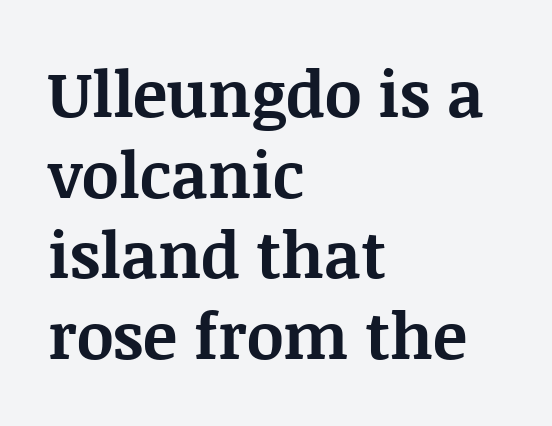
{"serif": "yes", "italic": "no", "bold": "yes", "weight": "bold", "width": "normal", "stroke_contrast": "medium", "x_height": "large", "monospaced": "no", "underline": "no", "align": "left", "line_spacing": "normal", "line_spacing_ratio": 1.26, "letter_spacing": "normal", "letter_spacing_em": 0.0, "glyph_px": 64}
